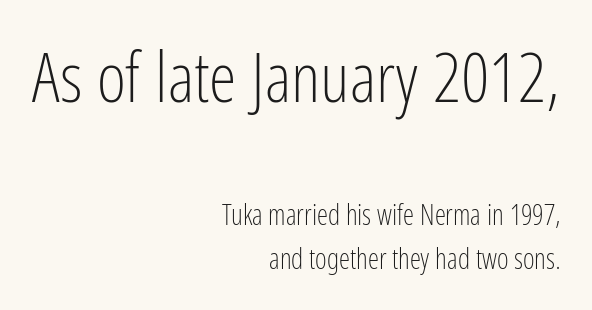
A student would call this right alignment; a typographer would say flush right, rag left. Typesetter's note — upper block bumped up in size, lower block left smaller. The typeface chosen for these lines omits serifs. Tracking here is standard; glyphs follow each other at the usual distance. Notice how the stems are strictly vertical — no italics here.
